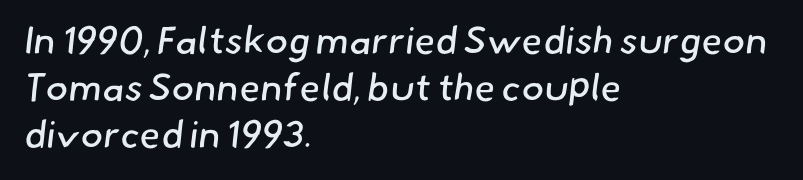
{"serif": "no", "bold": "no", "weight": "regular", "width": "normal", "stroke_contrast": "low", "x_height": "small", "monospaced": "no", "underline": "no", "align": "left", "line_spacing_ratio": 1.24, "letter_spacing": "normal", "letter_spacing_em": 0.0, "glyph_px": 38}
